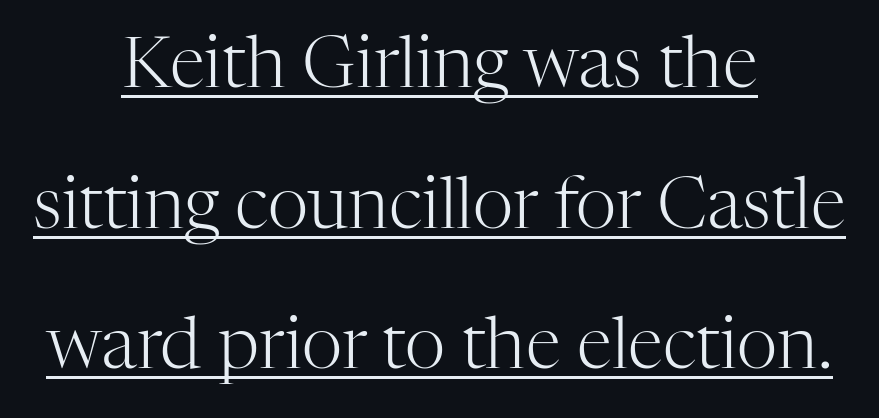
{"serif": "yes", "italic": "no", "bold": "no", "weight": "light", "width": "normal", "stroke_contrast": "high", "x_height": "medium", "monospaced": "no", "underline": "yes", "align": "center", "line_spacing": "loose", "line_spacing_ratio": 1.98, "letter_spacing": "normal", "letter_spacing_em": 0.0, "glyph_px": 71}
